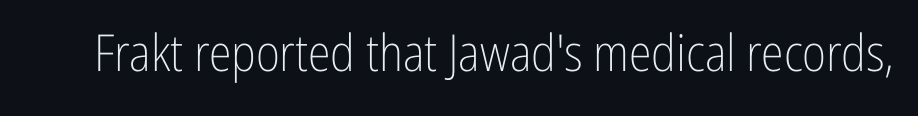
A typesetter would call this zero additional tracking. Serifs: no, the terminals of the letterforms are clean. Ordinary non-slanted type is in use. Is this a fixed-width face? No — the glyphs have proportional, varying widths. The weight tops out at a normal text grade.
